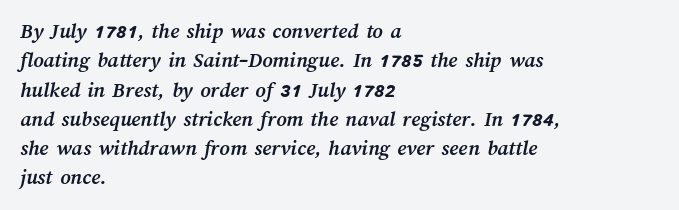
The image shows 22 px bold type; set left-aligned, normal line spacing (1.33x), normal letter spacing, not underlined.
